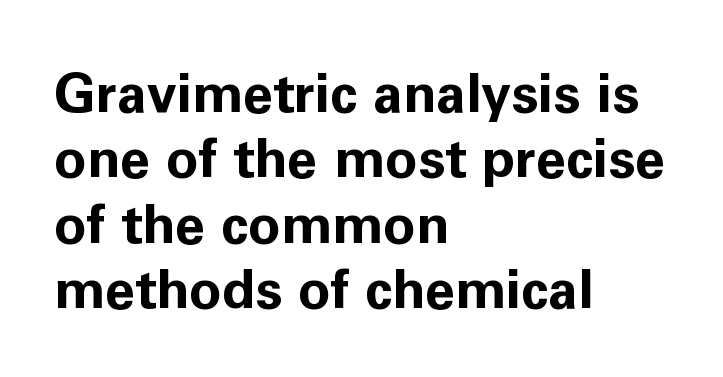
The rendering anchors every line to the left-hand side. The rendering shows plain stroke endings on the letterforms — a sans-serif design. Students, note that the glyphs here touch the page at normal intervals. Plain, unruled lines of type. A dark, heavy texture on the line: the type is bold.
